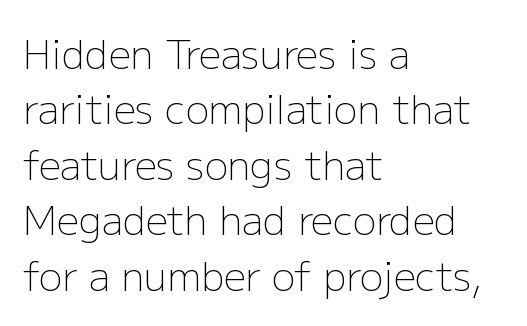
The image shows 39 px light sans-serif type, upright; set left-aligned, normal line spacing (1.42x), normal letter spacing, not underlined; low stroke contrast and a medium x-height.
